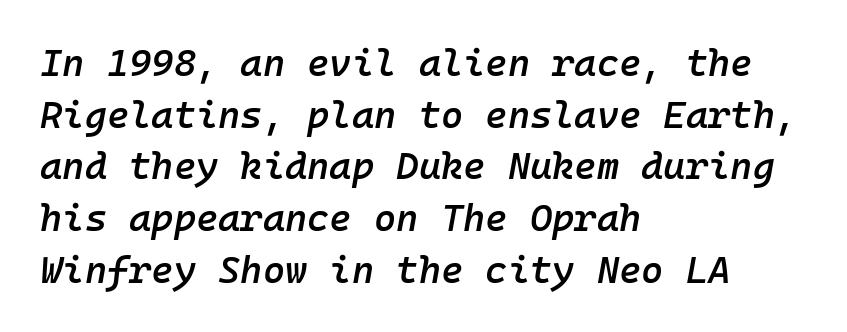
Q: Is the text bold? A: Semi-bold.
Q: Is the text italic (slanted)? A: Yes, it leans right by about 10 degrees.
Q: Is the text underlined? A: No.
Q: How is the paragraph aligned? A: Left-aligned.
Q: Is the spacing between letters normal or unusually wide? A: Normal.
Q: Is the spacing between lines tight, normal or loose? A: Normal.
Q: Width (condensed, normal, or wide)? A: Normal.
Q: Stroke contrast? A: Low.
Q: x-height? A: Medium.
Q: Monospaced? A: Yes.
